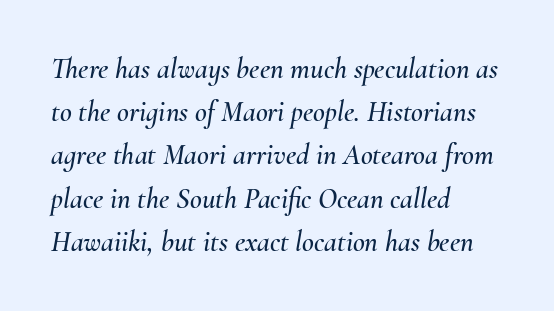
Each letter keeps its own natural width here, so spacing adapts to shape. These lines keep a tight, regular rhythm from letter to letter. Interline gaps are of average width in this sample. The lettering tilts uniformly, giving the passage an italic look. The space beneath each line is pristine and unruled.
